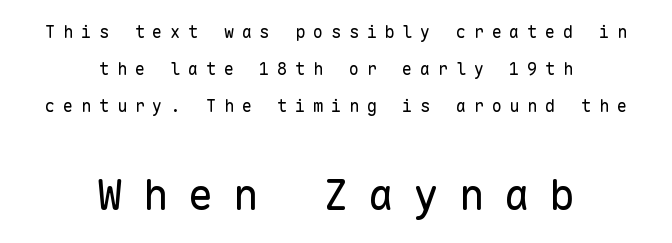
{"serif": "no", "italic": "no", "bold": "no", "weight": "regular", "width": "normal", "stroke_contrast": "low", "x_height": "medium", "monospaced": "yes", "underline": "no", "align": "center", "line_spacing": "loose", "line_spacing_ratio": 2.18, "letter_spacing": "wide", "letter_spacing_em": 0.45, "larger_block": "second", "size_ratio": 2.53, "glyph_px": 43}
